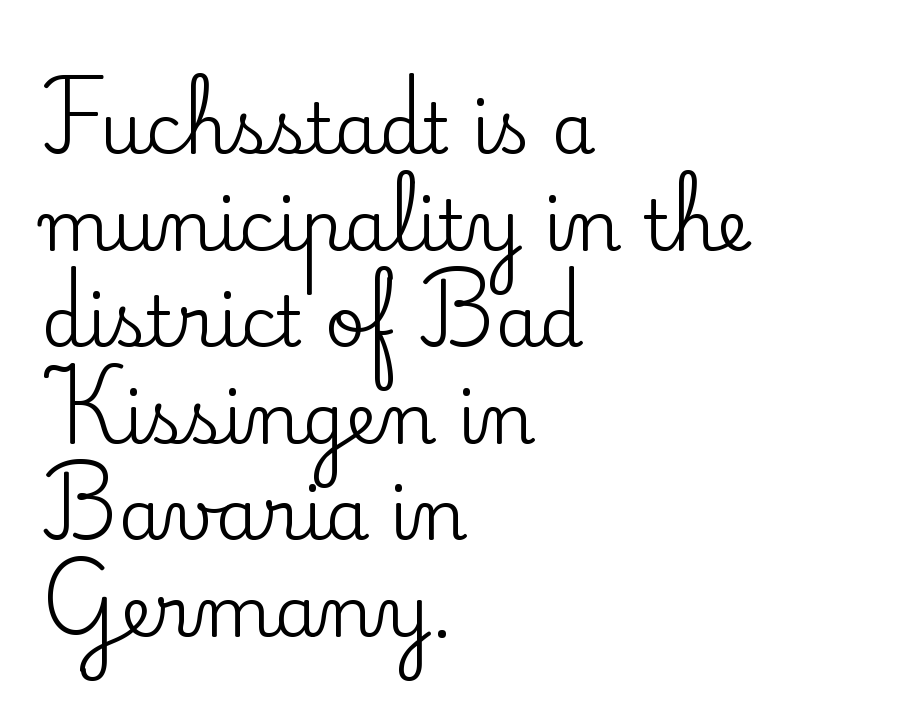
{"serif": "yes", "italic": "no", "width": "normal", "stroke_contrast": "low", "x_height": "small", "monospaced": "no", "underline": "no", "align": "left", "line_spacing": "normal", "line_spacing_ratio": 1.38, "letter_spacing": "normal", "letter_spacing_em": 0.0, "glyph_px": 70}
